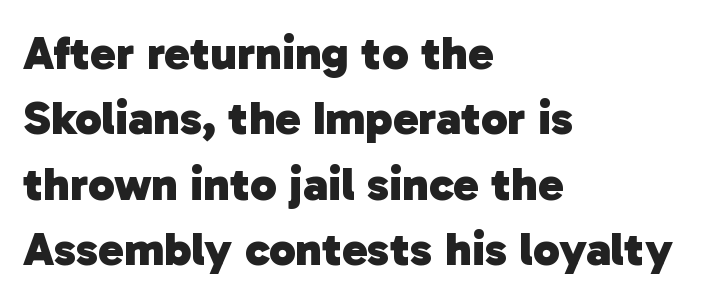
Q: Is the text bold? A: Yes.
Q: Is the typeface a serif or a sans-serif typeface? A: Sans-serif.
Q: Is the text underlined? A: No.
Q: How is the paragraph aligned? A: Left-aligned.
Q: Is the spacing between letters normal or unusually wide? A: Normal.
Q: Is the spacing between lines tight, normal or loose? A: Normal.
Q: Width (condensed, normal, or wide)? A: Normal.
Q: Stroke contrast? A: Low.
Q: x-height? A: Medium.
Q: Monospaced? A: No.
